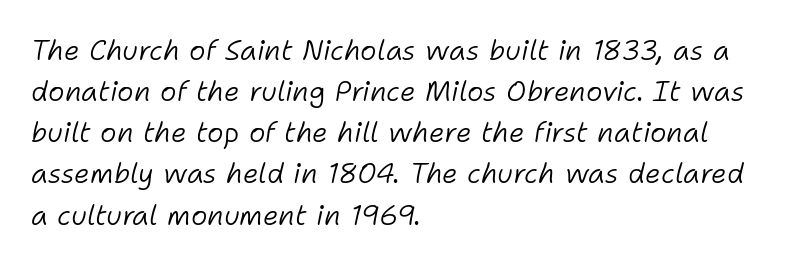
Q: Is the text bold? A: No.
Q: Is the text italic (slanted)? A: Yes, it leans right by about 11 degrees.
Q: Is the text underlined? A: No.
Q: How is the paragraph aligned? A: Left-aligned.
Q: Is the spacing between letters normal or unusually wide? A: Normal.
Q: Is the spacing between lines tight, normal or loose? A: Normal.
Q: Width (condensed, normal, or wide)? A: Normal.
Q: Stroke contrast? A: Low.
Q: x-height? A: Medium.
Q: Monospaced? A: No.
